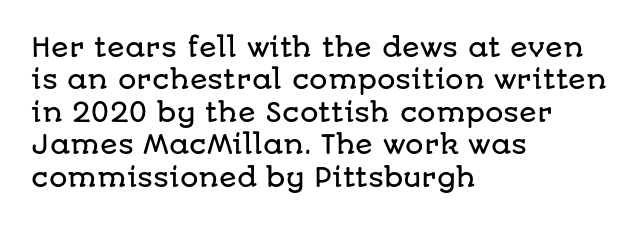
Q: Is the text italic (slanted)? A: No, it is upright.
Q: Is the text underlined? A: No.
Q: How is the paragraph aligned? A: Left-aligned.
Q: Is the spacing between letters normal or unusually wide? A: Normal.
Q: Is the spacing between lines tight, normal or loose? A: Normal.
